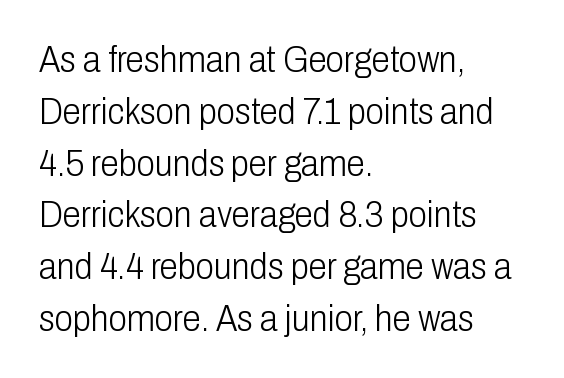
This sample keeps an unexceptional amount of space between lines. Glyph-to-glyph distance matches everyday printed text. The strip under each line holds only bare page. Unlike italic type, these characters show no tilt at all.
